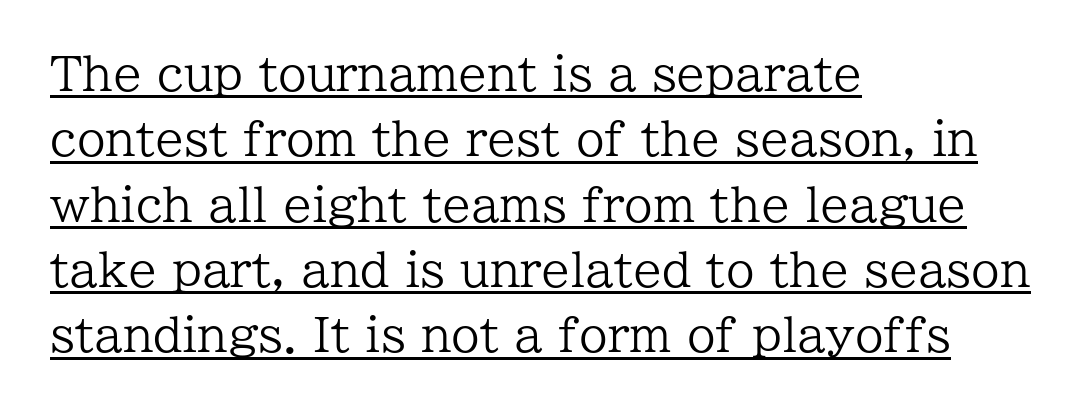
{"serif": "yes", "italic": "no", "bold": "no", "weight": "regular", "width": "normal", "stroke_contrast": "low", "x_height": "medium", "monospaced": "no", "underline": "yes", "align": "left", "line_spacing": "normal", "line_spacing_ratio": 1.42, "letter_spacing": "normal", "letter_spacing_em": 0.0, "glyph_px": 46}
